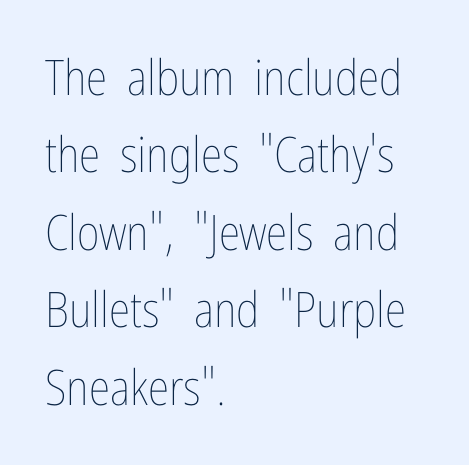
The space between consecutive lines is moderate. The face used here is proportionally spaced, like ordinary book or web type. Rule under the text: the space is simply empty. The specimen reads as upright at a glance. Left-aligned paragraph, ragged on the right.
